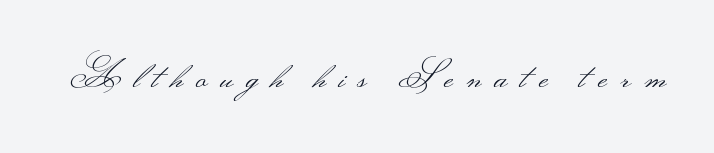
{"serif": "no", "bold": "no", "weight": "light", "width": "wide", "stroke_contrast": "medium", "monospaced": "no", "underline": "no", "letter_spacing": "wide", "letter_spacing_em": 0.36, "glyph_px": 36}
